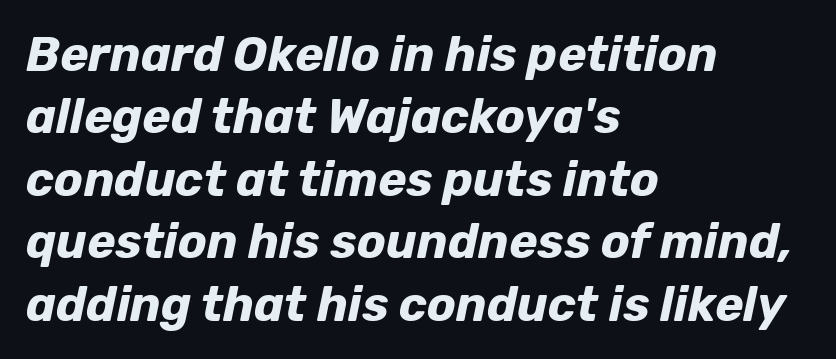
Bare-footed words on every line. Spacing between characters is what you'd get straight out of the box. Each line starts at the same left margin while the right side varies. Every letter is thick-stroked: bold, no question. Does the leading feel generous? No, just average. The rendering uses natural spacing where letterforms have individual widths.
